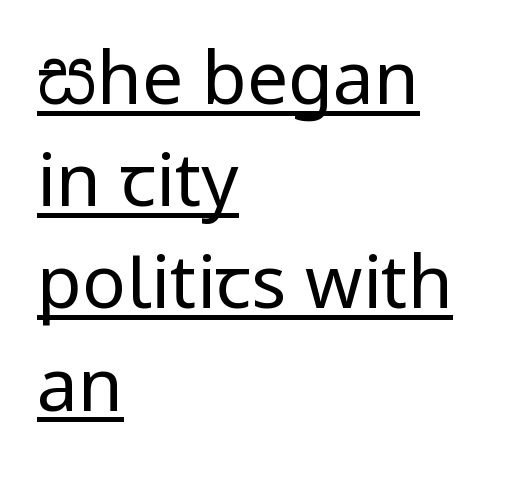
The image shows 73 px regular-weight, condensed sans-serif type, upright; set left-aligned, normal line spacing (1.4x), normal letter spacing, underlined; low stroke contrast.
